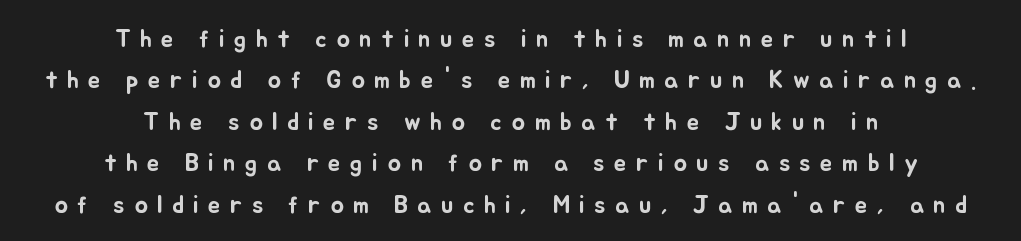
The image shows 25 px text type, upright; set centered, normal line spacing (1.66x), unusually wide letter spacing (+0.38 em), not underlined.
